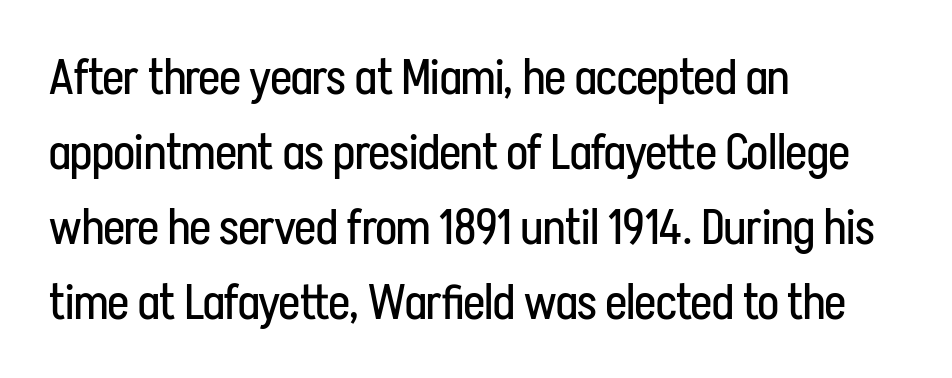
{"serif": "no", "italic": "no", "bold": "no", "weight": "regular", "width": "condensed", "stroke_contrast": "low", "x_height": "medium", "monospaced": "no", "underline": "no", "align": "left", "line_spacing": "normal", "line_spacing_ratio": 1.53, "letter_spacing": "normal", "letter_spacing_em": 0.0, "glyph_px": 49}
